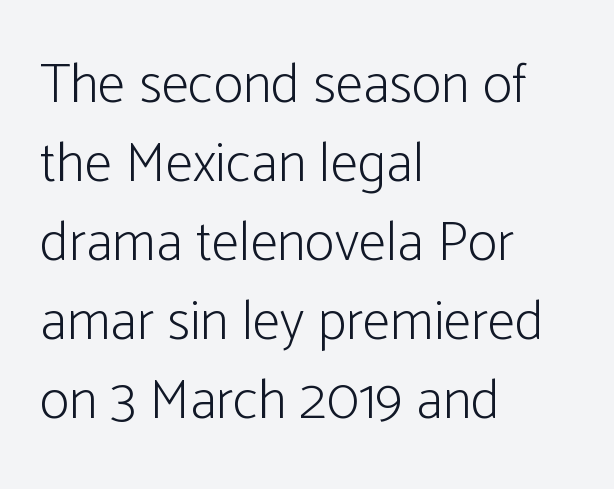
Posture: vertical. No extra tracking has been applied to these lines. Is the block centered? No — it sits flush against the left margin. No feet cap the strokes, marking this as sans-serif type. Evenly set lines give the paragraph a standard silhouette.
